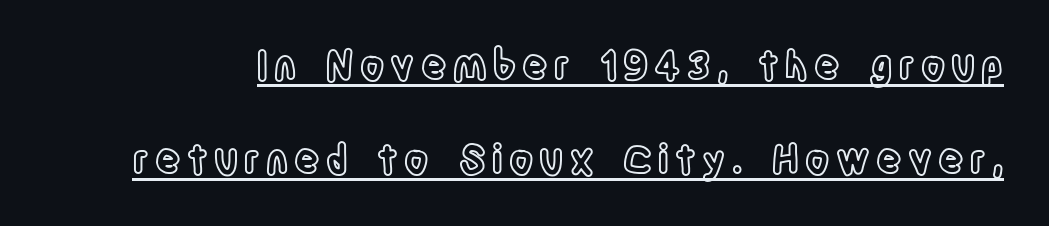
Q: Is the text italic (slanted)? A: No, it is upright.
Q: Is the text underlined? A: Yes.
Q: Is the spacing between lines tight, normal or loose? A: Loose.
Q: Width (condensed, normal, or wide)? A: Condensed.
Q: x-height? A: Large.
Q: Monospaced? A: No.
